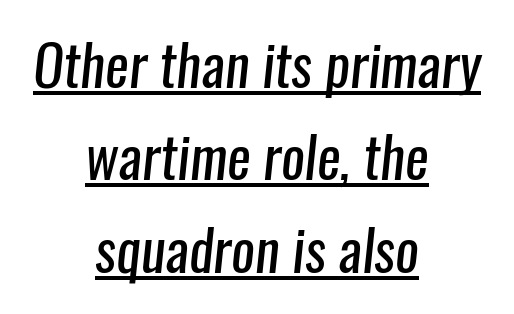
{"serif": "no", "bold": "no", "weight": "regular", "width": "condensed", "stroke_contrast": "low", "x_height": "medium", "monospaced": "no", "underline": "yes", "align": "center", "line_spacing": "normal", "line_spacing_ratio": 1.65, "letter_spacing": "normal", "letter_spacing_em": 0.0, "glyph_px": 56}
